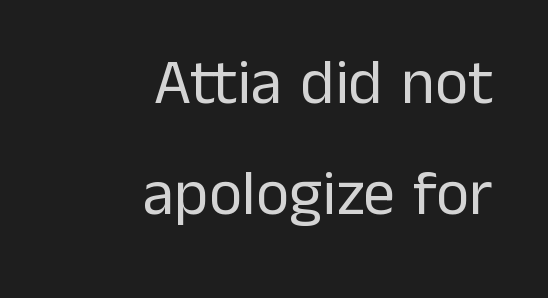
Q: Is the text bold? A: No.
Q: Is the text italic (slanted)? A: No, it is upright.
Q: Is the typeface a serif or a sans-serif typeface? A: Sans-serif.
Q: Is the text underlined? A: No.
Q: How is the paragraph aligned? A: Right-aligned.
Q: Is the spacing between letters normal or unusually wide? A: Normal.
Q: Width (condensed, normal, or wide)? A: Normal.
Q: Stroke contrast? A: Low.
Q: x-height? A: Medium.
Q: Monospaced? A: No.
